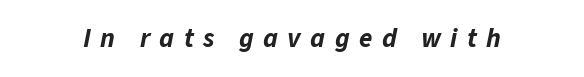
The letters are bold, with thick, heavy strokes. Bare-footed words on every line. Yep, that's italic — everything's leaning. Honestly, the letter spacing is so wide it's the main thing you notice.
